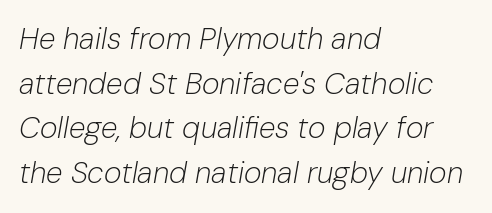
Each letter keeps its own natural width here, so spacing adapts to shape. A quiet, ordinary-to-light weight characterises the typeface. Does extra space separate the letters? No, they use regular spacing. Horizontal alignment here is leftward, the default for most running prose. A typesetter would call this leading conventional body-copy spacing. The whole block is typeset with a tilt.
